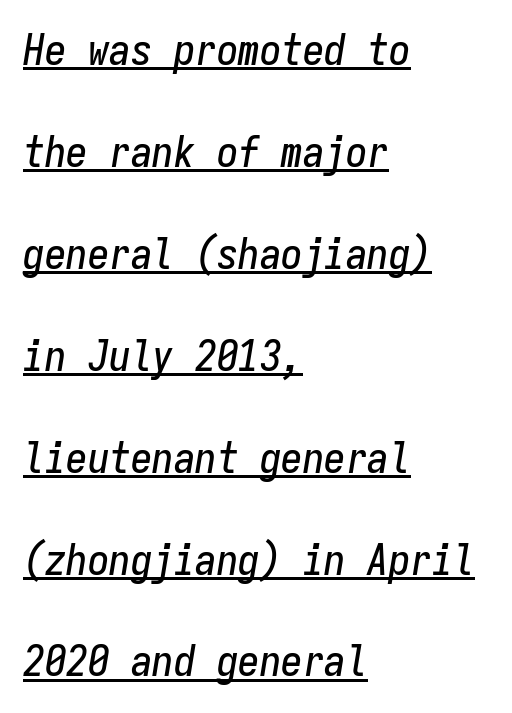
{"italic": "yes", "lean": "right", "slant_degrees": 9, "width": "condensed", "stroke_contrast": "low", "x_height": "medium", "monospaced": "yes", "underline": "yes", "align": "left", "line_spacing": "loose", "line_spacing_ratio": 2.37, "letter_spacing": "normal", "letter_spacing_em": 0.0, "glyph_px": 43}
